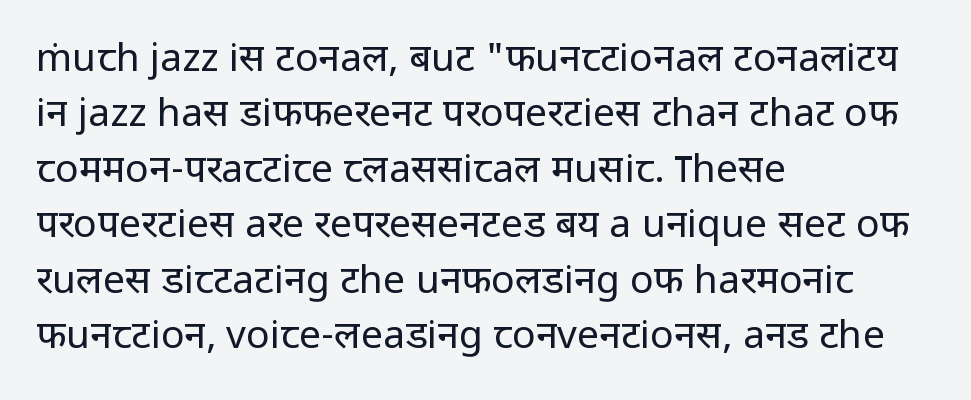
Whoever set this chose a conventional vertical rhythm. Note the varied advance widths — an 'i' is clearly narrower than an 'm'. Does the lettering tilt? It doesn't — this is upright. The face looks like a standard text weight, possibly lighter. The space beneath each line is pristine and unruled. The text was rendered using a sans face with plain stroke endings.
